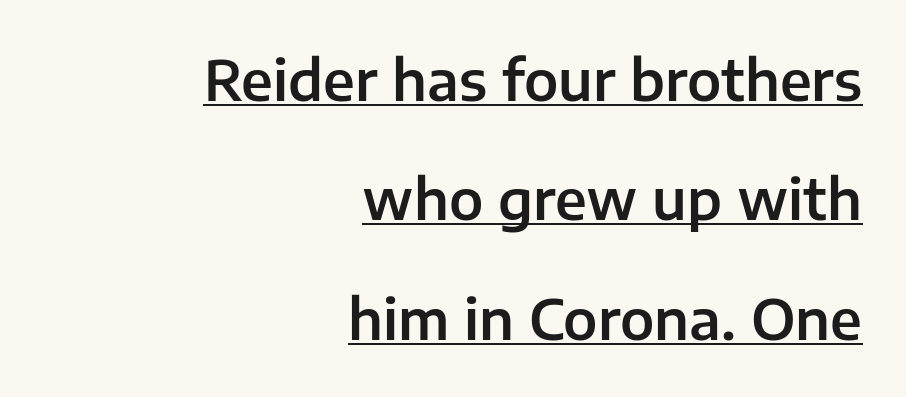
Q: Is the text italic (slanted)? A: No, it is upright.
Q: Is the typeface a serif or a sans-serif typeface? A: Sans-serif.
Q: Is the text underlined? A: Yes.
Q: How is the paragraph aligned? A: Right-aligned.
Q: Is the spacing between letters normal or unusually wide? A: Normal.
Q: Is the spacing between lines tight, normal or loose? A: Loose.
Q: Width (condensed, normal, or wide)? A: Normal.
Q: Stroke contrast? A: Low.
Q: x-height? A: Medium.
Q: Monospaced? A: No.
